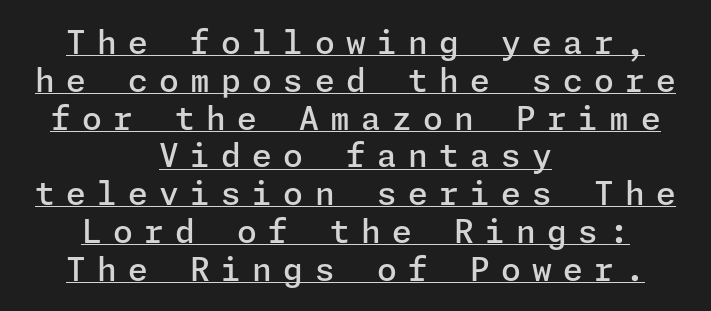
The image shows 32 px semibold sans-serif type, upright; set centered, line spacing 1.18x, unusually wide letter spacing (+0.35 em), underlined; low stroke contrast and a medium x-height.
